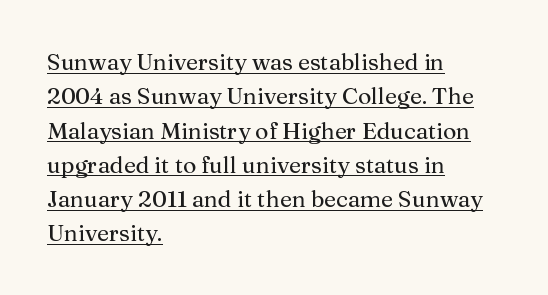
Q: Is the text bold? A: No.
Q: Is the text italic (slanted)? A: No, it is upright.
Q: Is the text underlined? A: Yes.
Q: How is the paragraph aligned? A: Left-aligned.
Q: Is the spacing between letters normal or unusually wide? A: Normal.
Q: Is the spacing between lines tight, normal or loose? A: Normal.
